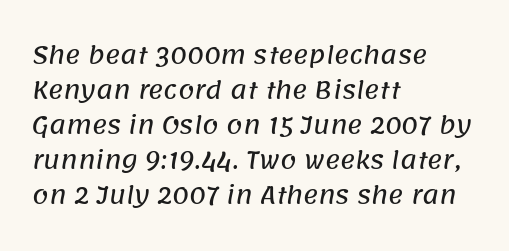
Q: Is the text underlined? A: No.
Q: How is the paragraph aligned? A: Left-aligned.
Q: Is the spacing between letters normal or unusually wide? A: Normal.
Q: Is the spacing between lines tight, normal or loose? A: Normal.
